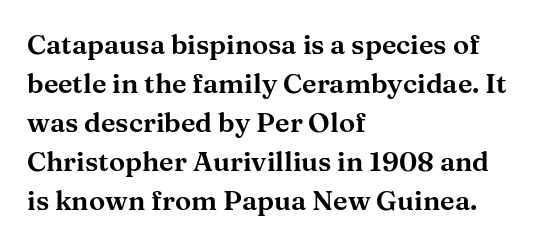
{"italic": "no", "underline": "no", "align": "left", "line_spacing": "normal", "line_spacing_ratio": 1.44, "letter_spacing": "normal", "letter_spacing_em": 0.0, "glyph_px": 27}
